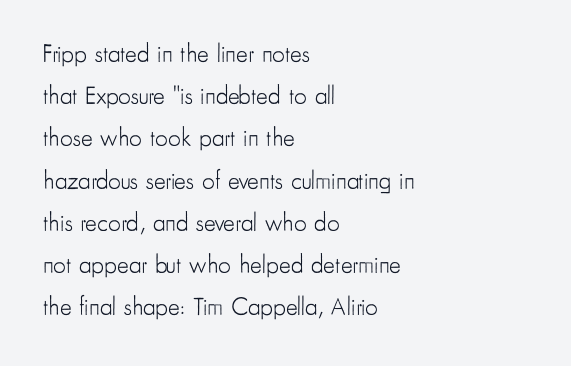
The passage shown has conventional tracking throughout. Is there much room between lines? A standard amount, neither cramped nor airy. Nobody drew a line under any word here. No italicization has been applied; the sample stays upright.
